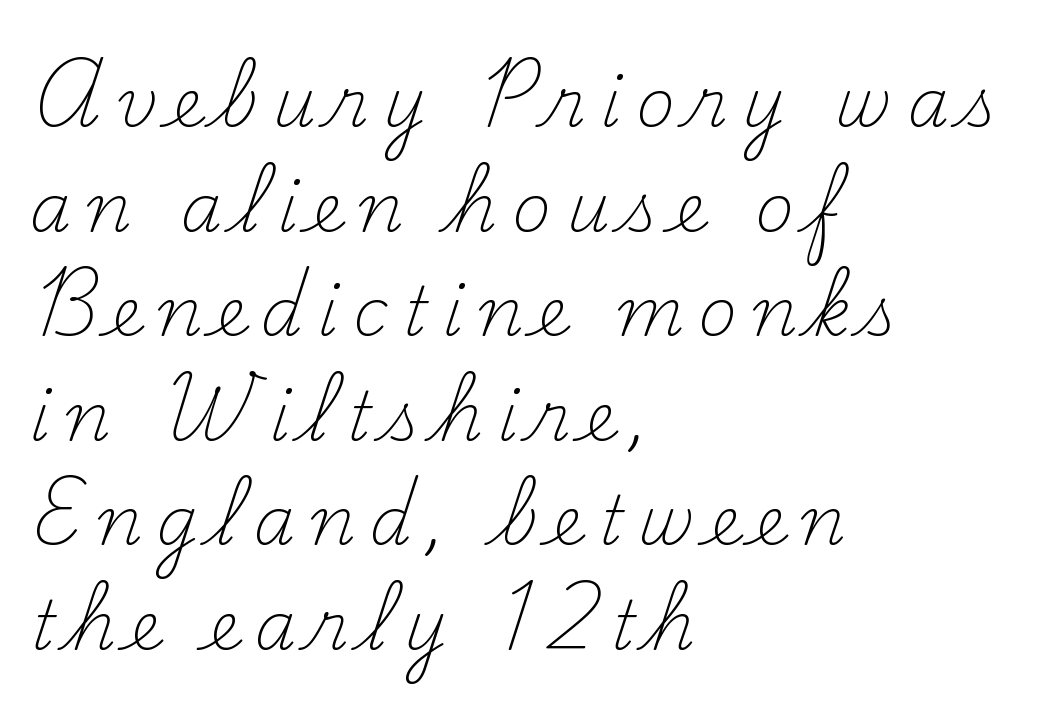
{"bold": "no", "weight": "light", "width": "normal", "stroke_contrast": "medium", "x_height": "small", "monospaced": "no", "underline": "no", "align": "left", "line_spacing": "normal", "line_spacing_ratio": 1.56, "letter_spacing": "wide", "letter_spacing_em": 0.22, "glyph_px": 67}
